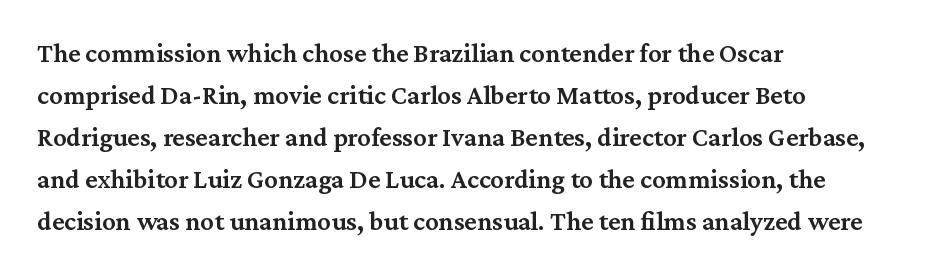
{"italic": "no", "bold": "semi", "underline": "no", "align": "left", "line_spacing": "normal", "line_spacing_ratio": 1.56, "letter_spacing": "normal", "letter_spacing_em": 0.0, "glyph_px": 27}
